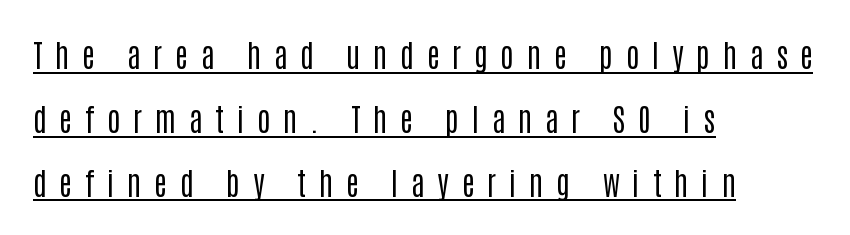
Q: Is the text bold? A: No.
Q: Is the text italic (slanted)? A: No, it is upright.
Q: Is the typeface a serif or a sans-serif typeface? A: Sans-serif.
Q: Is the text underlined? A: Yes.
Q: How is the paragraph aligned? A: Left-aligned.
Q: Is the spacing between letters normal or unusually wide? A: Unusually wide.
Q: Is the spacing between lines tight, normal or loose? A: Loose.
Q: Width (condensed, normal, or wide)? A: Condensed.
Q: Stroke contrast? A: Low.
Q: x-height? A: Large.
Q: Monospaced? A: No.
